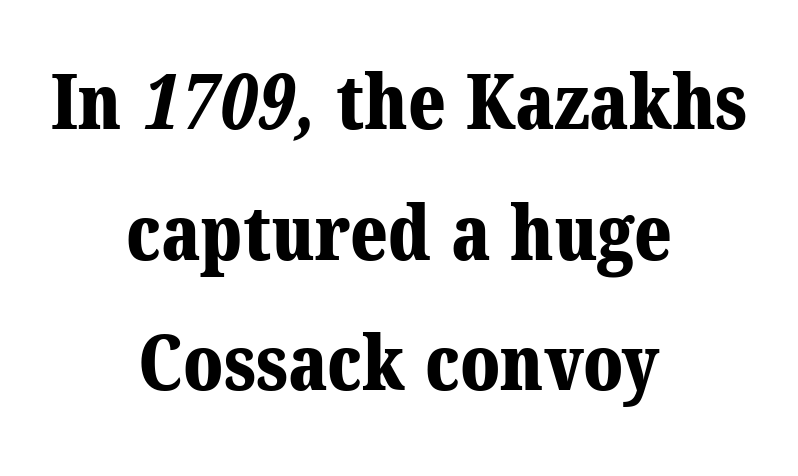
The image shows 76 px bold serif type; set centered, line spacing 1.72x, normal letter spacing, not underlined; medium stroke contrast and a medium x-height.
